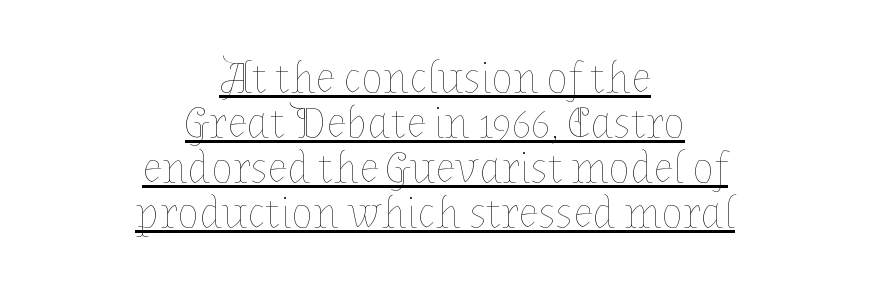
Q: Is the text bold? A: No.
Q: Is the text italic (slanted)? A: No, it is upright.
Q: Is the text underlined? A: Yes.
Q: How is the paragraph aligned? A: Centered.
Q: Is the spacing between letters normal or unusually wide? A: Normal.
Q: Is the spacing between lines tight, normal or loose? A: Tight.
Q: Width (condensed, normal, or wide)? A: Normal.
Q: Stroke contrast? A: Low.
Q: x-height? A: Medium.
Q: Monospaced? A: No.
